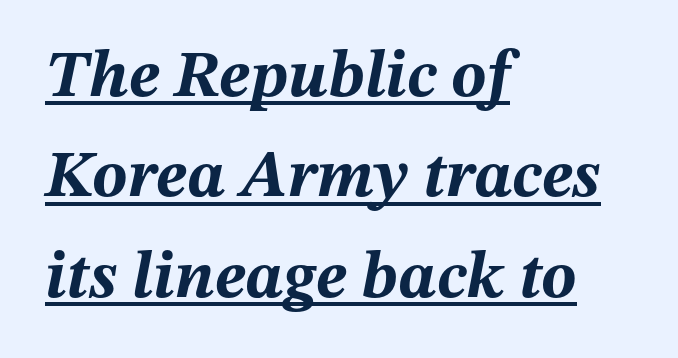
Q: Is the text bold? A: Yes.
Q: Is the text italic (slanted)? A: Yes, it leans right by about 12 degrees.
Q: Is the text underlined? A: Yes.
Q: How is the paragraph aligned? A: Left-aligned.
Q: Is the spacing between letters normal or unusually wide? A: Normal.
Q: Is the spacing between lines tight, normal or loose? A: Normal.
Q: Width (condensed, normal, or wide)? A: Normal.
Q: Stroke contrast? A: Medium.
Q: x-height? A: Medium.
Q: Monospaced? A: No.
